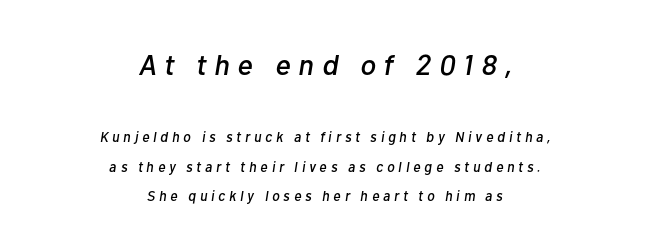
In CSS terms this would be text-align: center. Substantial extra tracking has been applied to these lines. The rendering applies a slant to the glyphs. The letters advance in unequal steps, a hallmark of proportional type. The line-height multiplier appears high, well above default. Between these two stacked blocks, the higher one wins on size.
